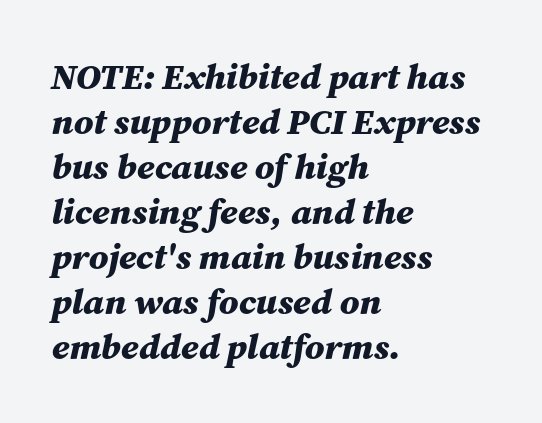
If you drew a line through each stem, it would be angled. Words appear dense and cohesive because spacing is normal. Just letters on the line, the space beneath them empty. The rows are spaced the way most documents space them.
